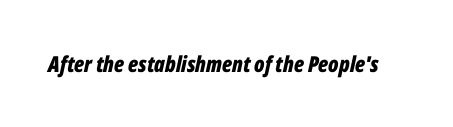
Plain, unruled lines of type. Nobody touched the tracking dial on this one. Each glyph is drawn with heavy, bold strokes. The typography opts for an oblique posture over an upright one.
